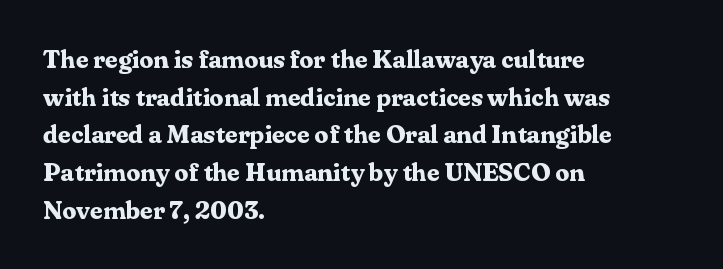
{"italic": "no", "bold": "yes", "underline": "no", "align": "left", "line_spacing": "normal", "line_spacing_ratio": 1.51, "letter_spacing": "normal", "letter_spacing_em": 0.0, "glyph_px": 25}
